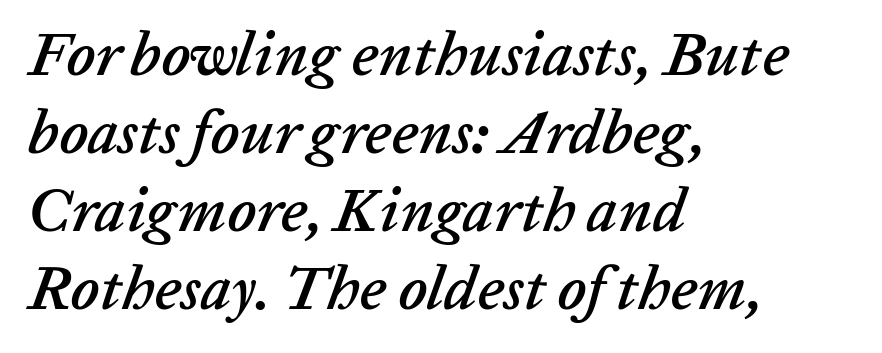
The passage shown is not underscored anywhere. Leading: standard. These lines stack with their left ends in a neat column. Looking at the ascenders, they clearly lean. Here the designer chose a conventional face with non-uniform glyph widths.
